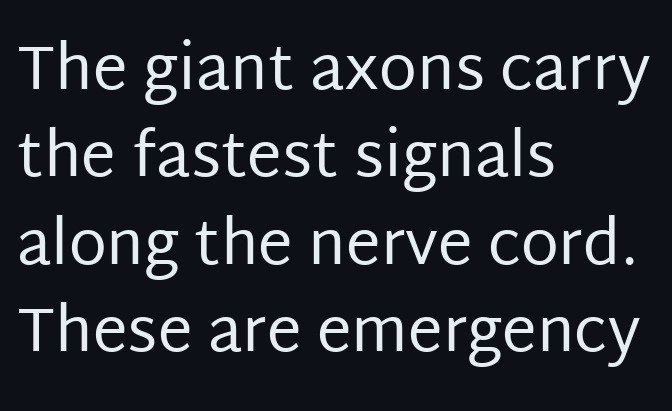
Q: Is the text bold? A: No.
Q: Is the text italic (slanted)? A: No, it is upright.
Q: Is the typeface a serif or a sans-serif typeface? A: Sans-serif.
Q: Is the text underlined? A: No.
Q: How is the paragraph aligned? A: Left-aligned.
Q: Is the spacing between letters normal or unusually wide? A: Normal.
Q: Is the spacing between lines tight, normal or loose? A: Normal.
Q: Width (condensed, normal, or wide)? A: Normal.
Q: Stroke contrast? A: Low.
Q: x-height? A: Large.
Q: Monospaced? A: No.
